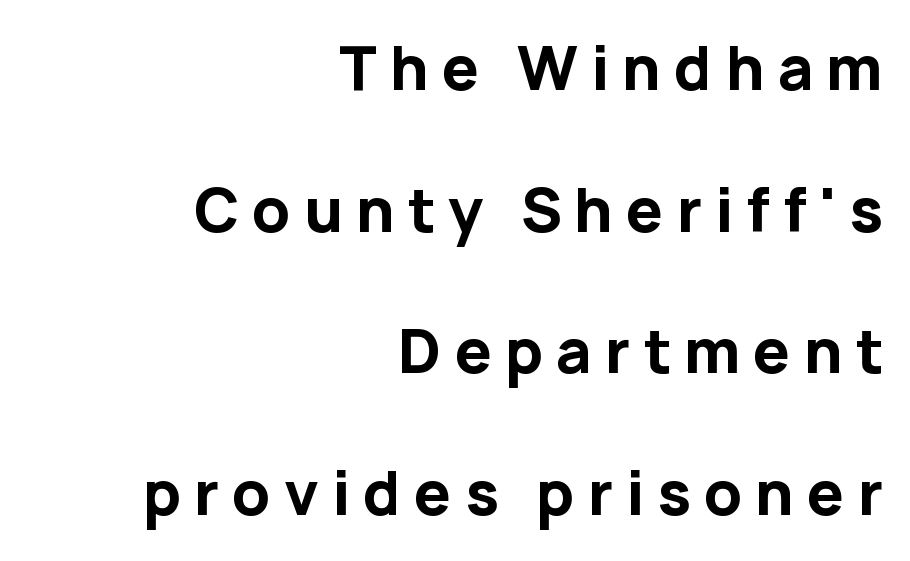
{"serif": "no", "italic": "no", "bold": "yes", "weight": "bold", "width": "normal", "stroke_contrast": "low", "x_height": "medium", "monospaced": "no", "underline": "no", "align": "right", "line_spacing": "loose", "line_spacing_ratio": 2.4, "letter_spacing": "wide", "letter_spacing_em": 0.22, "glyph_px": 59}
